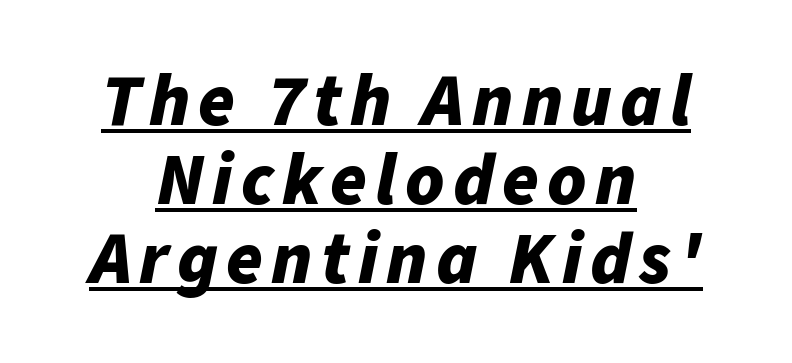
Varying glyph widths throughout — classic text-font behaviour. The words here are underlined. Summary of weight: heavy, a full bold. A student would call this center alignment; a typographer would say set centered. An italicized treatment has been applied to the whole sample.
